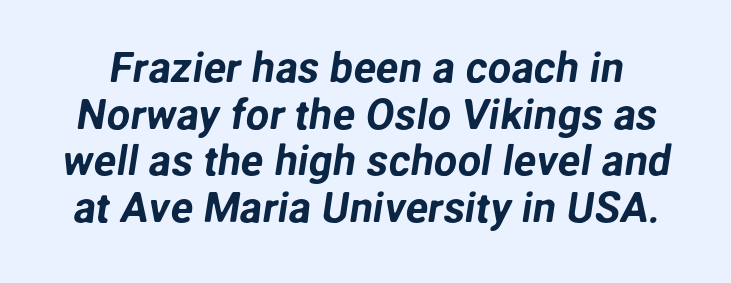
What stands out about the letter spacing? Nothing — it is the standard amount. Here the designer chose a conventional face with non-uniform glyph widths. Nobody drew a line under any word here. Serif or sans? Sans — the stroke terminals are bare. Vertical spacing — tight.
